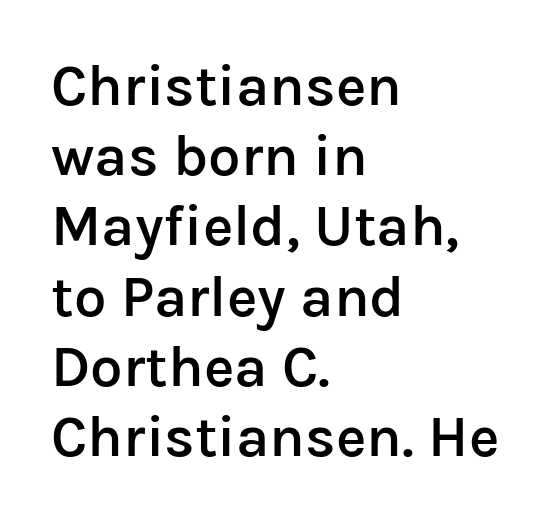
The image shows 58 px semibold sans-serif type, upright; set left-aligned, line spacing 1.21x, normal letter spacing, not underlined; low stroke contrast and a medium x-height.
